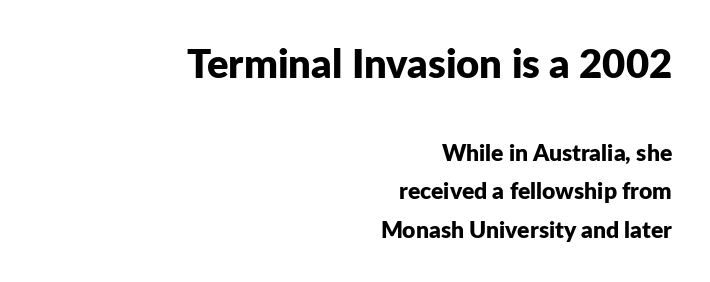
The image shows 40 px bold sans-serif type, upright; set right-aligned, normal line spacing (1.69x), normal letter spacing, not underlined; the first (top) block is 1.74x larger; low stroke contrast and a medium x-height.
